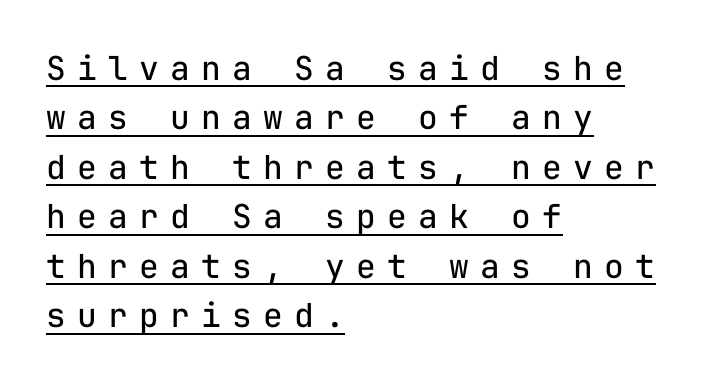
The image shows 33 px regular-weight sans-serif type, upright, monospaced; set left-aligned, normal line spacing (1.5x), unusually wide letter spacing (+0.34 em), underlined; low stroke contrast and a medium x-height.
